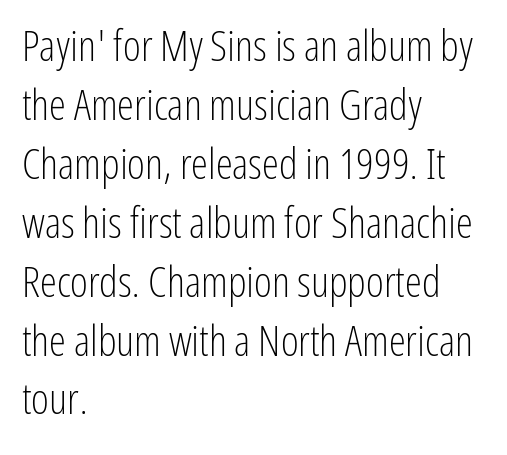
The image shows 43 px light, condensed sans-serif type, upright; set left-aligned, normal line spacing (1.37x), normal letter spacing, not underlined; low stroke contrast and a medium x-height.
